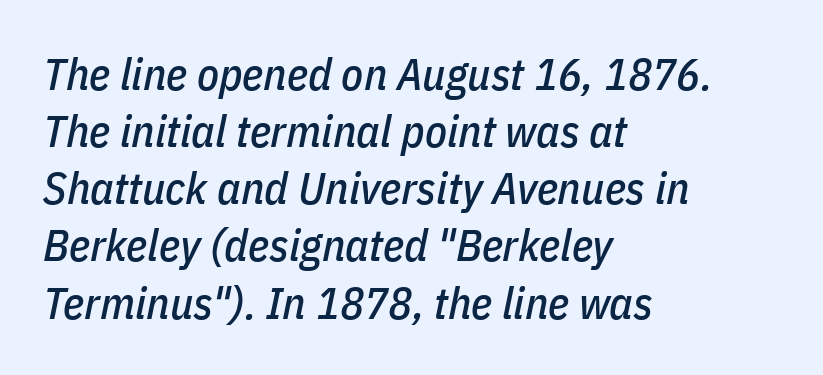
Q: Is the text italic (slanted)? A: Yes, it leans right by about 11 degrees.
Q: Is the text underlined? A: No.
Q: How is the paragraph aligned? A: Left-aligned.
Q: Is the spacing between letters normal or unusually wide? A: Normal.
Q: Is the spacing between lines tight, normal or loose? A: Normal.
Q: Width (condensed, normal, or wide)? A: Condensed.
Q: Stroke contrast? A: Low.
Q: x-height? A: Medium.
Q: Monospaced? A: No.
